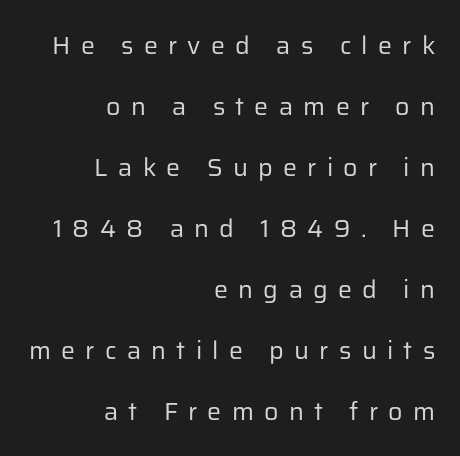
The image shows 25 px text type, upright; set right-aligned, loose line spacing (2.44x), unusually wide letter spacing (+0.41 em), not underlined.
